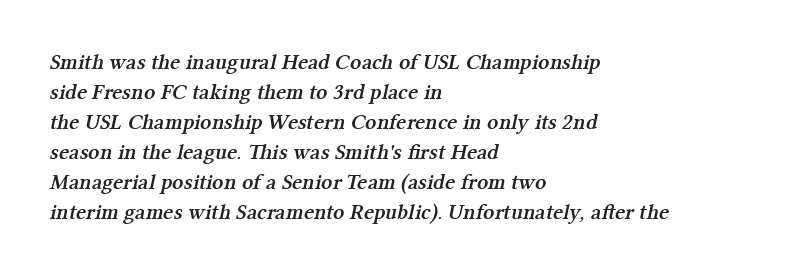
The image shows 22 px text type; set left-aligned, normal line spacing (1.36x), normal letter spacing, not underlined.
